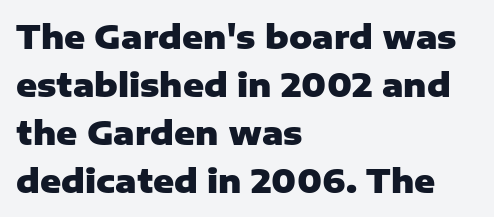
{"serif": "no", "italic": "no", "bold": "yes", "weight": "heavy", "width": "normal", "stroke_contrast": "low", "x_height": "medium", "monospaced": "no", "underline": "no", "align": "left", "line_spacing": "normal", "line_spacing_ratio": 1.5, "letter_spacing": "normal", "letter_spacing_em": 0.0, "glyph_px": 32}
